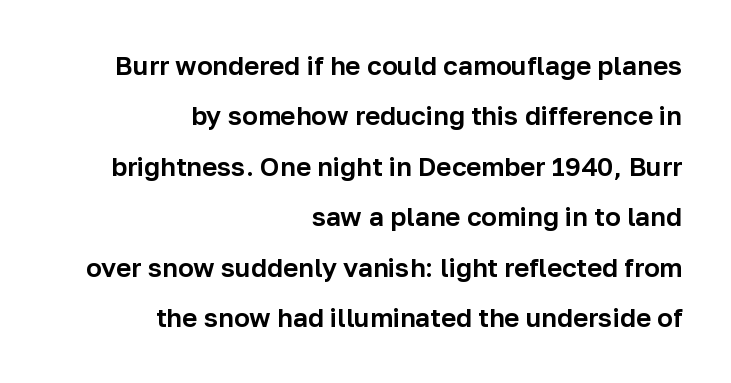
The image shows 26 px text type, upright; set right-aligned, loose line spacing (1.94x), normal letter spacing, not underlined.
